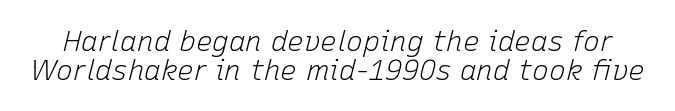
{"italic": "yes", "lean": "right", "slant_degrees": 15, "bold": "no", "weight": "light", "width": "normal", "stroke_contrast": "low", "x_height": "medium", "monospaced": "no", "underline": "no", "line_spacing": "tight", "line_spacing_ratio": 1.03, "letter_spacing": "normal", "letter_spacing_em": 0.0, "glyph_px": 28}
